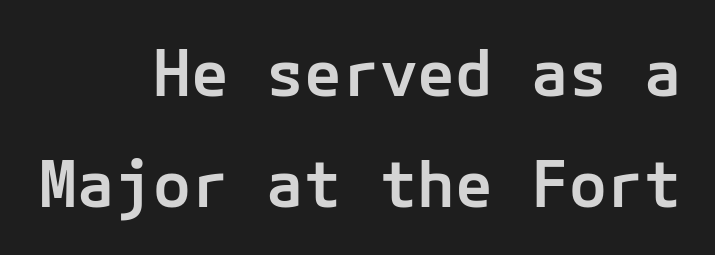
{"serif": "no", "italic": "no", "bold": "semi", "weight": "semibold", "width": "normal", "stroke_contrast": "low", "x_height": "medium", "underline": "no", "align": "right", "line_spacing_ratio": 1.76, "letter_spacing": "normal", "letter_spacing_em": 0.0, "glyph_px": 63}
